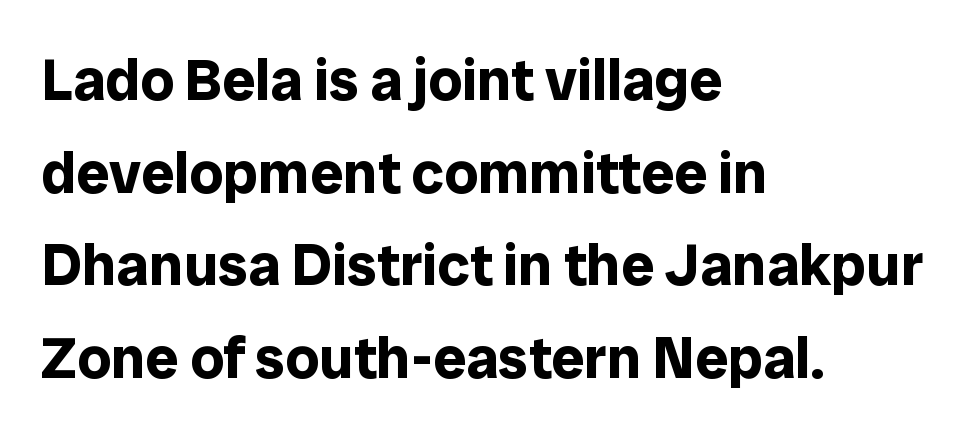
Q: Is the text bold? A: Yes.
Q: Is the text italic (slanted)? A: No, it is upright.
Q: Is the typeface a serif or a sans-serif typeface? A: Sans-serif.
Q: Is the text underlined? A: No.
Q: How is the paragraph aligned? A: Left-aligned.
Q: Is the spacing between letters normal or unusually wide? A: Normal.
Q: Is the spacing between lines tight, normal or loose? A: Normal.
Q: Width (condensed, normal, or wide)? A: Normal.
Q: Stroke contrast? A: Low.
Q: x-height? A: Medium.
Q: Monospaced? A: No.
